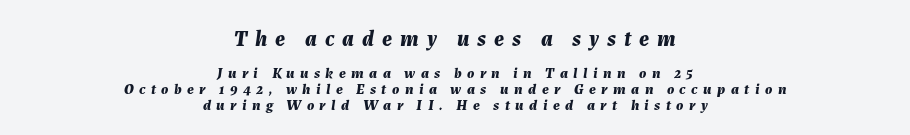
Students, this is bold: see how much ink each stroke carries. The axis of the letterforms is tilted away from vertical. The letters in the upper block stand taller than those in the block below. Casual observation: everything's sitting right in the middle.
